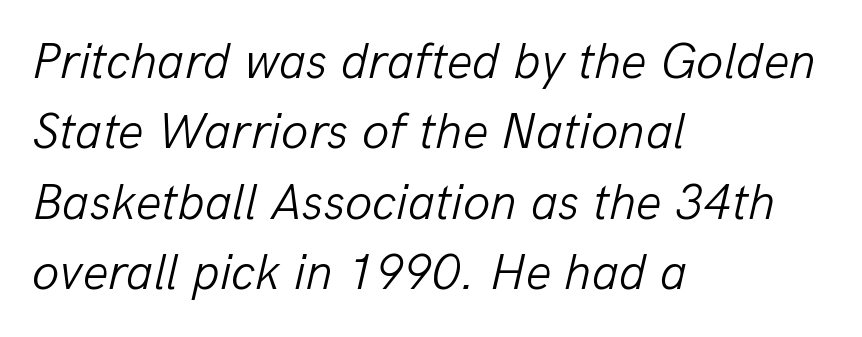
The image shows 50 px light type, italic (leaning right); set left-aligned, normal line spacing (1.41x), normal letter spacing, not underlined; low stroke contrast and a medium x-height.
